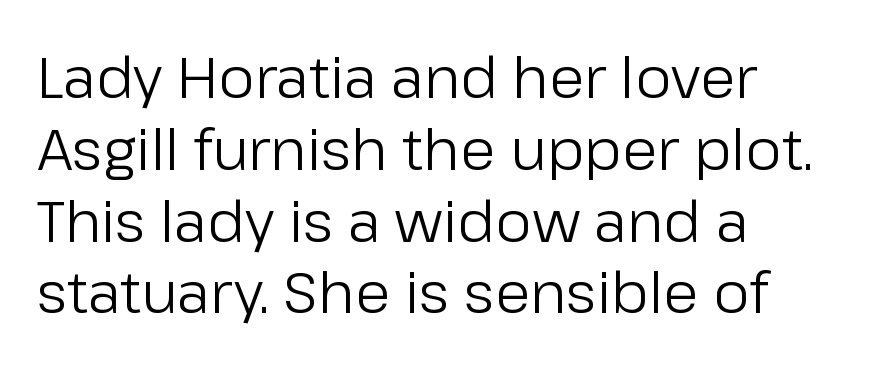
Q: Is the text bold? A: No.
Q: Is the text italic (slanted)? A: No, it is upright.
Q: Is the typeface a serif or a sans-serif typeface? A: Sans-serif.
Q: Is the text underlined? A: No.
Q: How is the paragraph aligned? A: Left-aligned.
Q: Is the spacing between letters normal or unusually wide? A: Normal.
Q: Is the spacing between lines tight, normal or loose? A: Normal.
Q: Width (condensed, normal, or wide)? A: Normal.
Q: Stroke contrast? A: Low.
Q: x-height? A: Medium.
Q: Monospaced? A: No.
